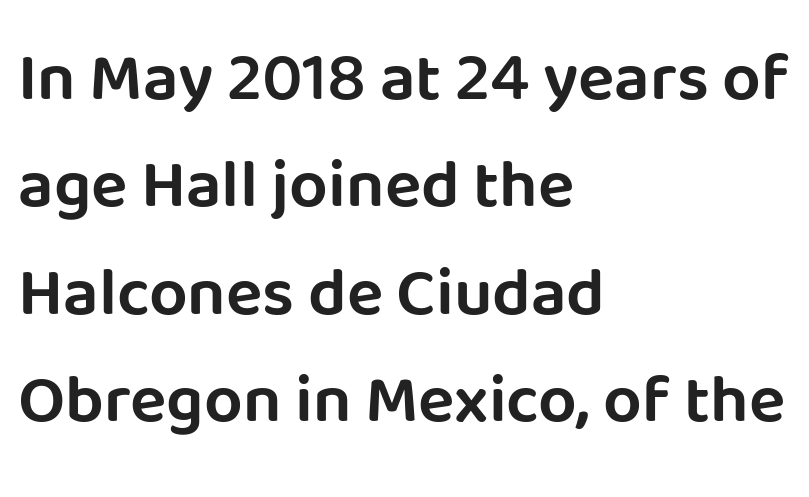
Q: Is the text italic (slanted)? A: No, it is upright.
Q: Is the typeface a serif or a sans-serif typeface? A: Sans-serif.
Q: Is the text underlined? A: No.
Q: How is the paragraph aligned? A: Left-aligned.
Q: Is the spacing between letters normal or unusually wide? A: Normal.
Q: Is the spacing between lines tight, normal or loose? A: Normal.
Q: Width (condensed, normal, or wide)? A: Normal.
Q: Stroke contrast? A: Low.
Q: x-height? A: Large.
Q: Monospaced? A: No.
